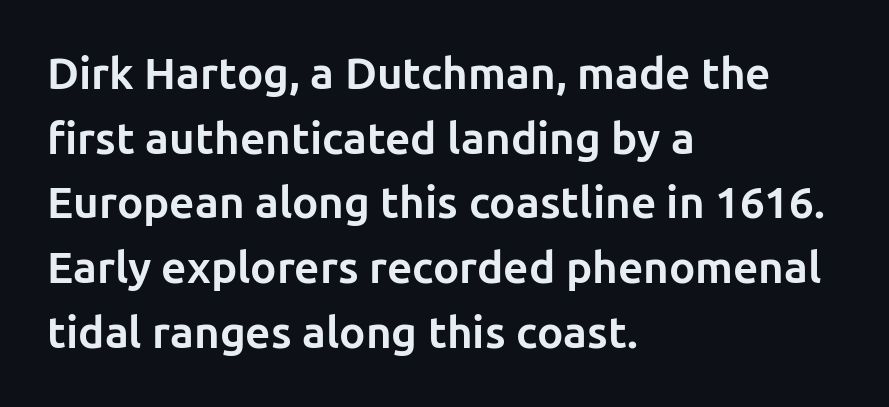
{"serif": "no", "italic": "no", "bold": "yes", "weight": "bold", "width": "normal", "stroke_contrast": "low", "x_height": "medium", "monospaced": "no", "underline": "no", "align": "left", "line_spacing": "normal", "line_spacing_ratio": 1.47, "letter_spacing": "normal", "letter_spacing_em": 0.0, "glyph_px": 44}
